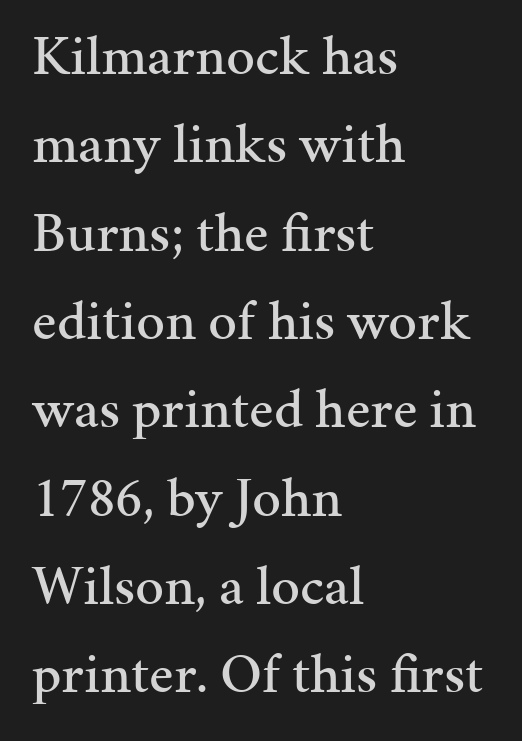
Spacing verdict: proportional, widths tailored to each character. The text block is weighted toward the left margin, trailing off unevenly rightward. Each letter's strokes conclude with small projecting serifs. Summary of vertical rhythm: regular, with standard interline spacing. The baseline area is clear.
